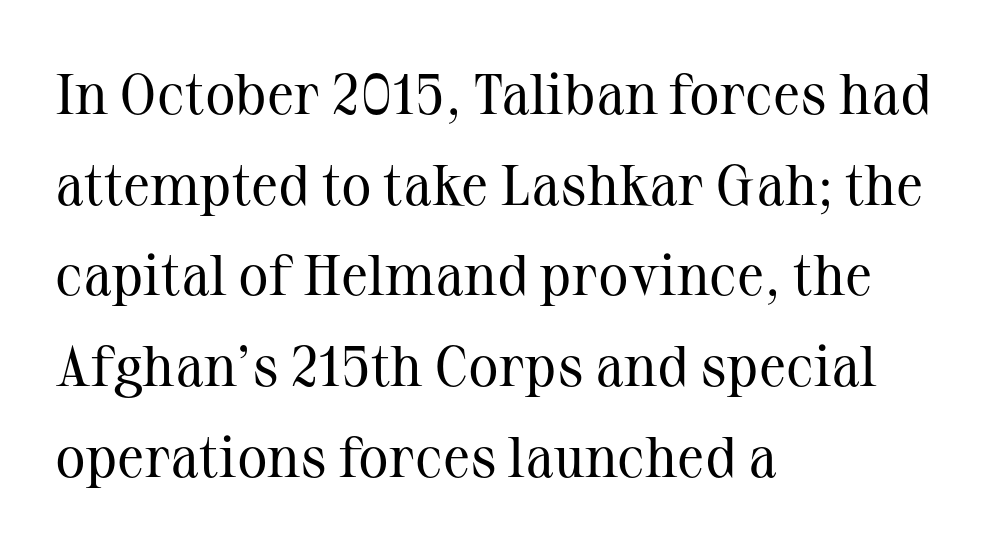
The characters are drawn with everyday or finer stroke widths. Default kerning and tracking; the words read as compact shapes. Compared with typical paragraphs, the rows here are spaced about the same. Letters rest on an invisible, unmarked baseline. This sample uses an upright cut, with every glyph sitting square on the baseline. The rag falls on the right side of this text block.
